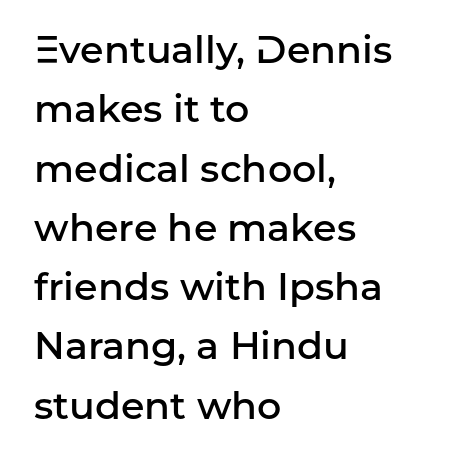
Caption: semibold face, moderately heavy strokes. Visually the block forms a straight wall on the left and a jagged coastline on the right. Notice how the stems are strictly vertical — no italics here. Look at the tracking — it's just the regular setting, nothing added. Think of a printed novel: that variable character pitch is what you see here.
